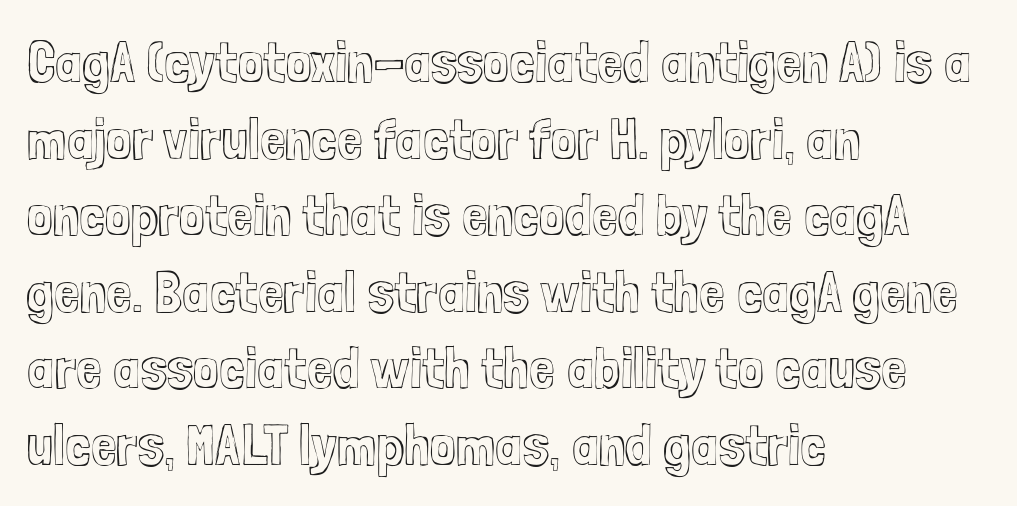
The image shows 58 px condensed type, upright; set left-aligned, normal line spacing (1.32x), normal letter spacing, not underlined; a medium x-height.
